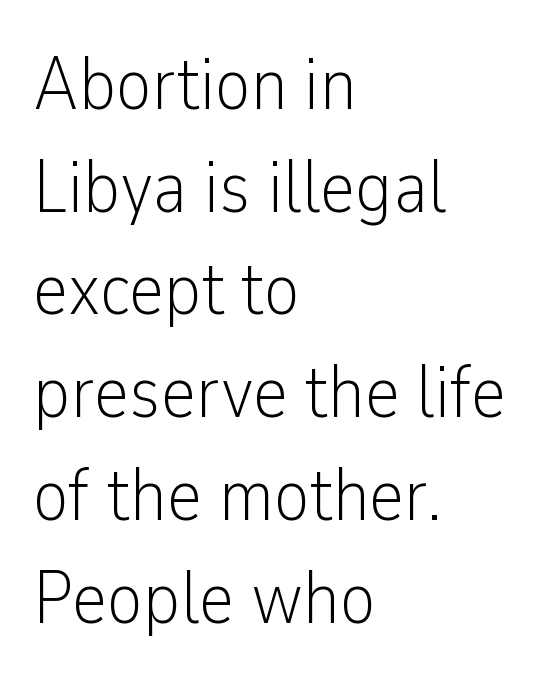
Note the varied advance widths — an 'i' is clearly narrower than an 'm'. The letters stand upright; this is a roman face. Heft: none added — not bold. The lines in this sample share a left origin and differ only in where they stop. The space beneath each line is pristine and unruled. Words appear dense and cohesive because spacing is normal.
